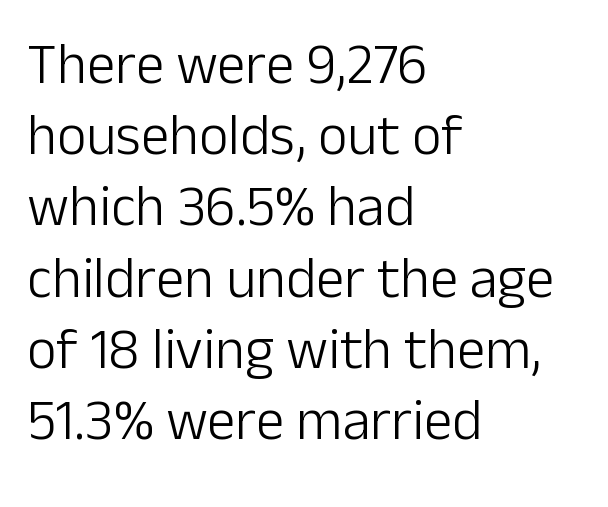
The image shows 57 px light sans-serif type, upright; set left-aligned, normal line spacing (1.25x), normal letter spacing, not underlined; low stroke contrast and a medium x-height.
